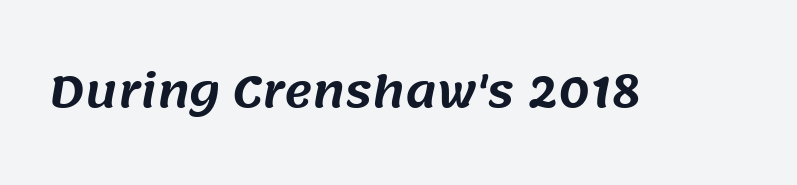
A typesetter would label this face a sans. Think of a printed novel: that variable character pitch is what you see here. Tracking value appears to be zero — textbook default spacing. The strip under each line holds only bare page.
